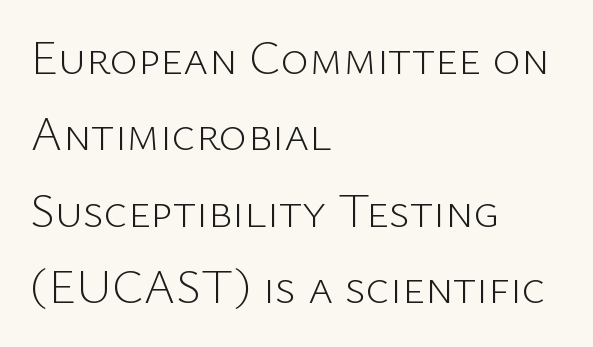
Here the designer chose a conventional face with non-uniform glyph widths. The font is comparable to plain body text, perhaps lighter. Is there any slant? The stems are plumb. What stands out about the letter spacing? Nothing — it is the standard amount.
